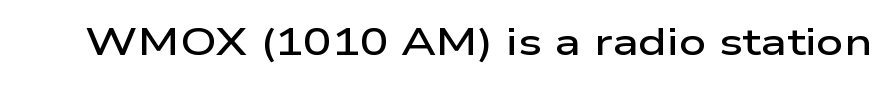
Q: Is the text bold? A: Semi-bold.
Q: Is the text italic (slanted)? A: No, it is upright.
Q: Is the typeface a serif or a sans-serif typeface? A: Sans-serif.
Q: Is the text underlined? A: No.
Q: Is the spacing between letters normal or unusually wide? A: Normal.
Q: Width (condensed, normal, or wide)? A: Wide.
Q: Stroke contrast? A: Low.
Q: x-height? A: Medium.
Q: Monospaced? A: No.
